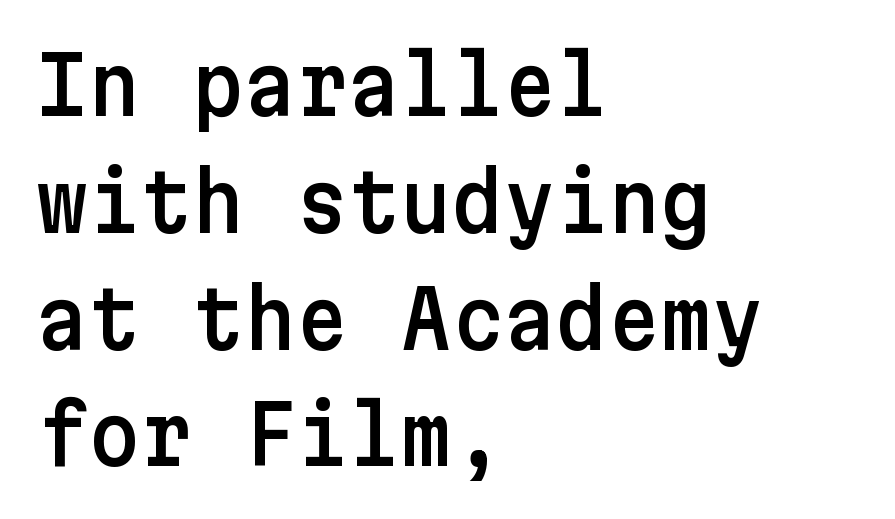
The image shows 80 px sans-serif type, upright; set left-aligned, normal line spacing (1.46x), normal letter spacing, not underlined; low stroke contrast and a medium x-height.
